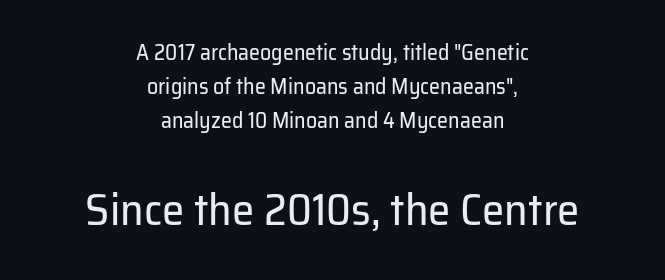
{"serif": "no", "italic": "no", "bold": "no", "weight": "regular", "width": "normal", "stroke_contrast": "low", "x_height": "medium", "monospaced": "no", "underline": "no", "align": "center", "line_spacing": "normal", "line_spacing_ratio": 1.54, "letter_spacing": "normal", "letter_spacing_em": 0.0, "larger_block": "second", "size_ratio": 2.05, "glyph_px": 45}
